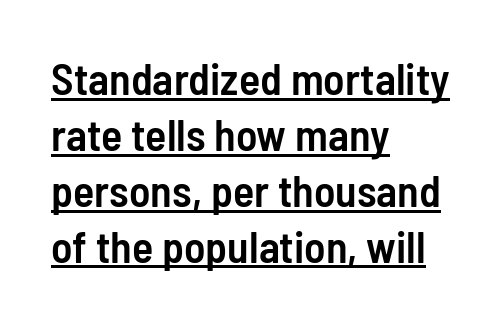
The image shows 44 px semibold, condensed sans-serif type, upright; set left-aligned, normal line spacing (1.27x), normal letter spacing, underlined; low stroke contrast and a medium x-height.
